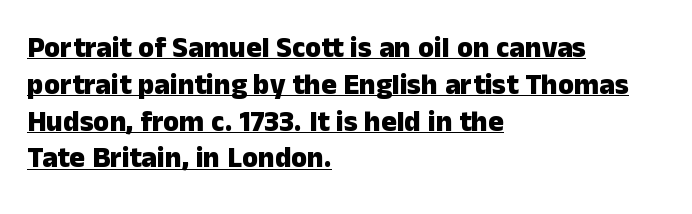
Think of a printed novel: that variable character pitch is what you see here. Vertically, the passage feels balanced, rows spaced as you'd expect. When letters stand straight like this, we call the style roman or upright. Chunky letters — that's bold for sure.
